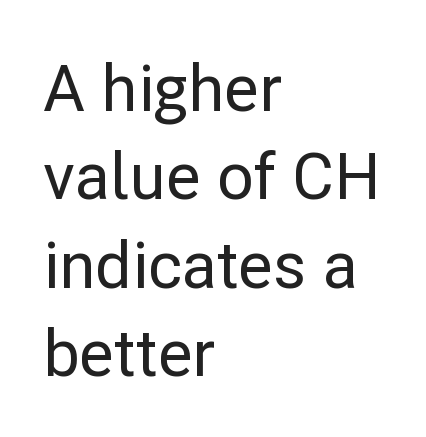
Tracking value appears to be zero — textbook default spacing. Has an underline been added? It has not. These lines were composed using upright roman letters. The compositor pushed each line to the left boundary.
